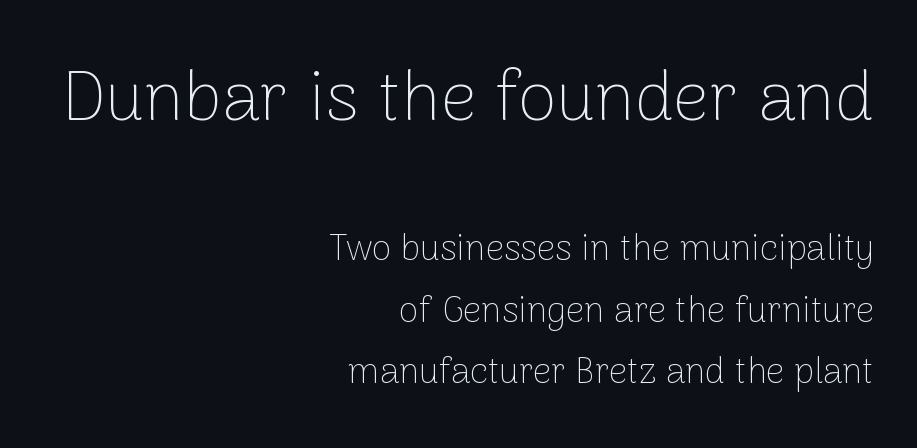
The image shows 71 px thin sans-serif type, upright; set right-aligned, line spacing 1.71x, normal letter spacing, not underlined; the first (top) block is 1.97x larger; low stroke contrast and a medium x-height.
